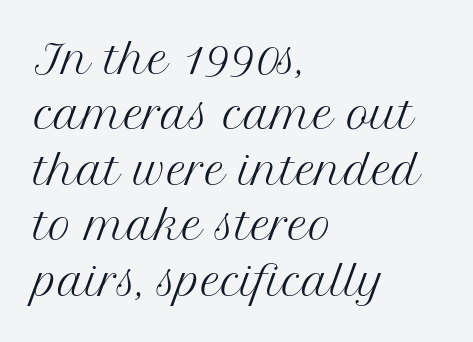
This is not heavy type; no bold has been used. The strip under each line holds only bare page. All the whitespace from short lines collects on the right. These lines are rendered in a variable-pitch font. Vertically, the passage feels balanced, rows spaced as you'd expect.
